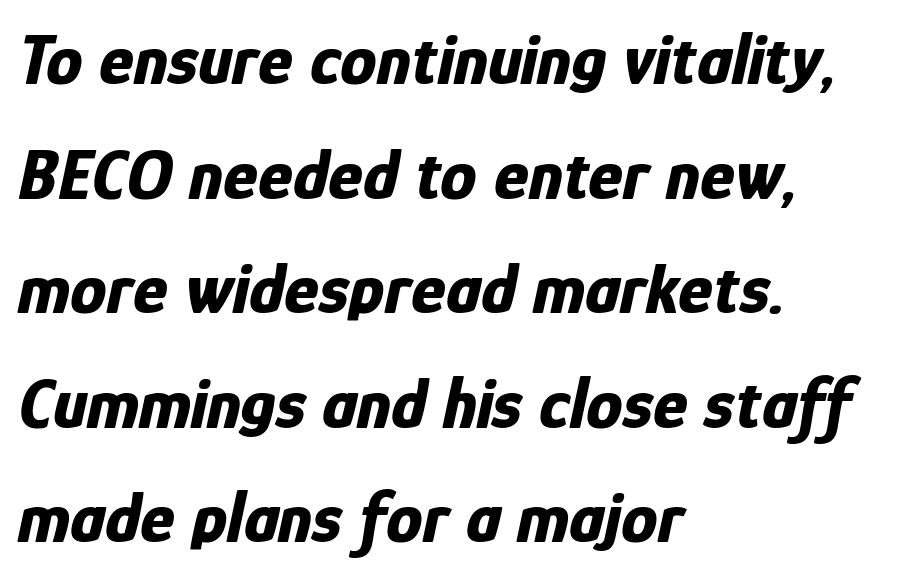
The image shows 73 px bold, condensed type, italic (leaning right); set left-aligned, normal line spacing (1.57x), normal letter spacing, not underlined; low stroke contrast and a medium x-height.
